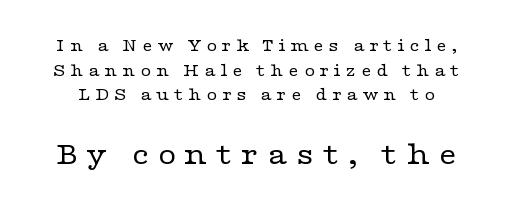
The image shows 32 px regular-weight, wide serif type, upright; set normal line spacing (1.37x), unusually wide letter spacing (+0.25 em), not underlined; the second (bottom) block is 1.78x larger; low stroke contrast and a medium x-height.
